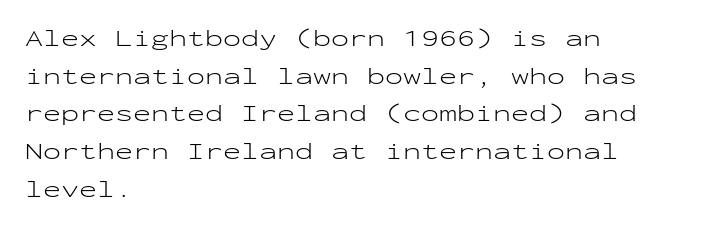
Q: Is the text bold? A: No.
Q: Is the text italic (slanted)? A: No, it is upright.
Q: Is the text underlined? A: No.
Q: How is the paragraph aligned? A: Left-aligned.
Q: Is the spacing between letters normal or unusually wide? A: Normal.
Q: Is the spacing between lines tight, normal or loose? A: Normal.
